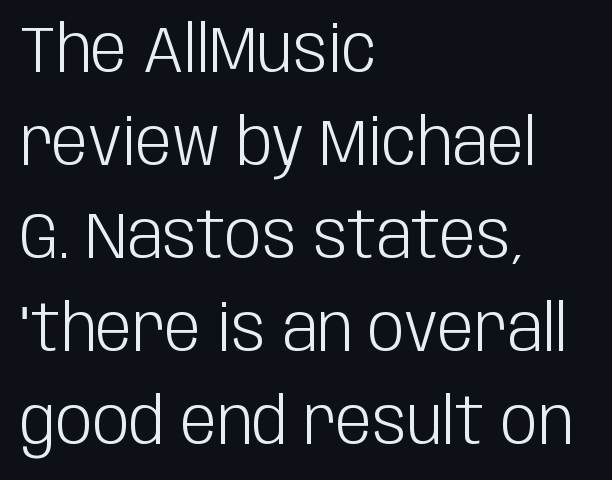
The image shows 65 px light, condensed sans-serif type, upright; set left-aligned, normal line spacing (1.43x), normal letter spacing, not underlined; low stroke contrast and a large x-height.
